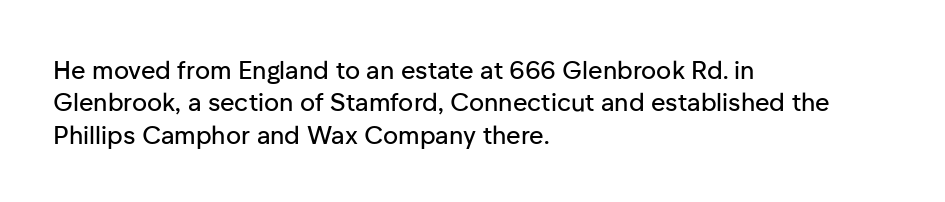
The image shows 25 px text type, upright; set left-aligned, normal line spacing (1.3x), normal letter spacing, not underlined.
